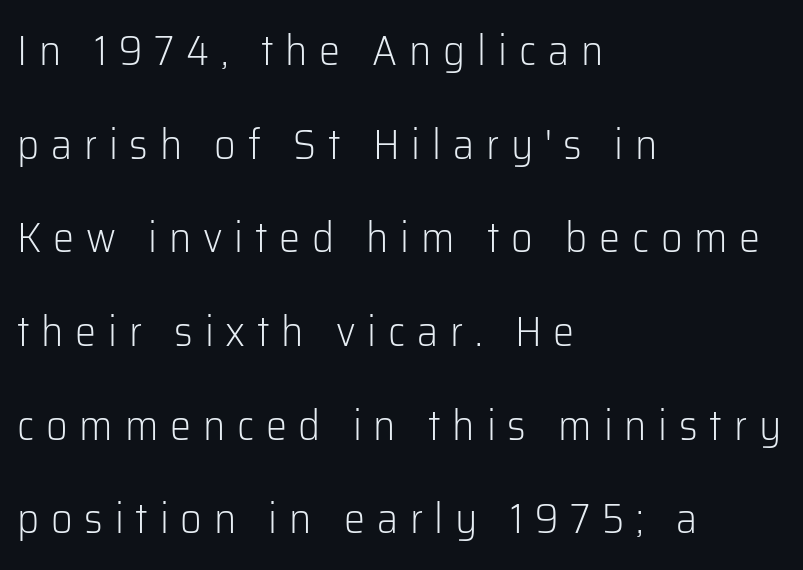
The image shows 42 px light sans-serif type, upright; set left-aligned, loose line spacing (2.23x), unusually wide letter spacing (+0.28 em), not underlined; low stroke contrast and a medium x-height.
